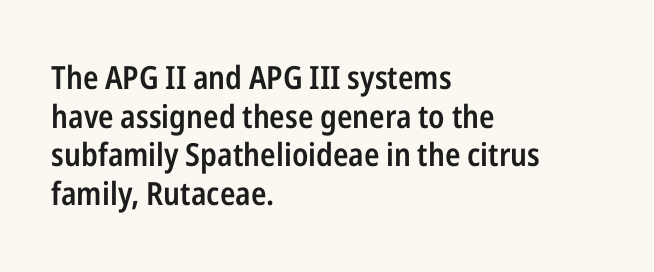
Q: Is the text bold? A: Semi-bold.
Q: Is the text italic (slanted)? A: No, it is upright.
Q: Is the typeface a serif or a sans-serif typeface? A: Sans-serif.
Q: Is the text underlined? A: No.
Q: How is the paragraph aligned? A: Left-aligned.
Q: Is the spacing between letters normal or unusually wide? A: Normal.
Q: Width (condensed, normal, or wide)? A: Condensed.
Q: Stroke contrast? A: Low.
Q: x-height? A: Medium.
Q: Monospaced? A: No.
